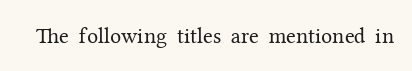
Q: Is the text bold? A: No.
Q: Is the text italic (slanted)? A: No, it is upright.
Q: Is the text underlined? A: No.
Q: Is the spacing between letters normal or unusually wide? A: Normal.
